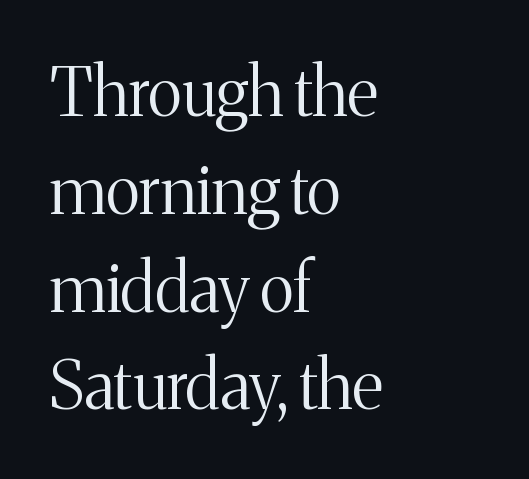
Caption: face not bold, strokes unweighted. Unlike a clean sans, this face finishes its strokes with serifs. Nobody touched the tracking dial on this one. A typesetter would call this proportional, since set widths differ per character.
